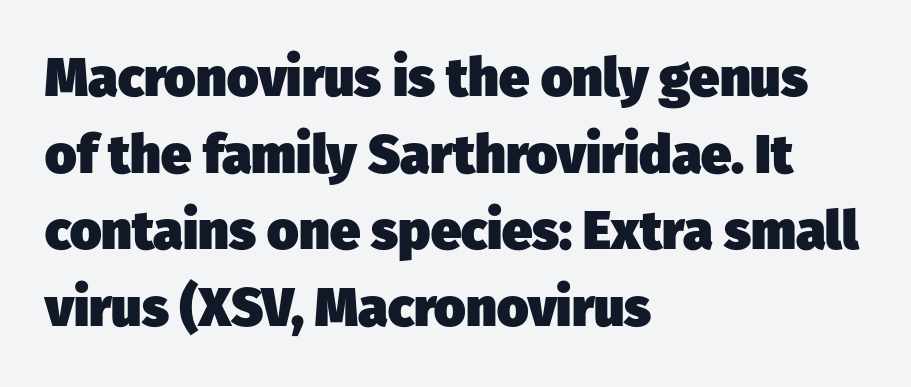
{"serif": "no", "bold": "yes", "weight": "heavy", "width": "normal", "stroke_contrast": "low", "x_height": "medium", "monospaced": "no", "underline": "no", "align": "left", "line_spacing": "normal", "line_spacing_ratio": 1.42, "letter_spacing": "normal", "letter_spacing_em": 0.0, "glyph_px": 54}
